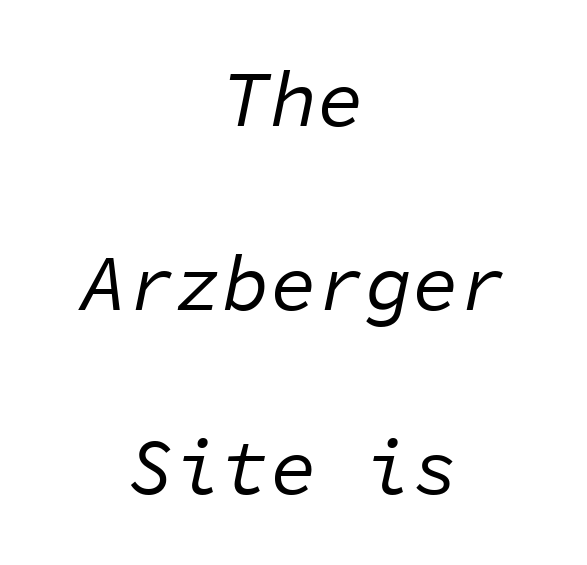
The image shows 79 px regular-weight type, italic (leaning right), monospaced; set centered, loose line spacing (2.33x), normal letter spacing, not underlined; low stroke contrast and a medium x-height.
